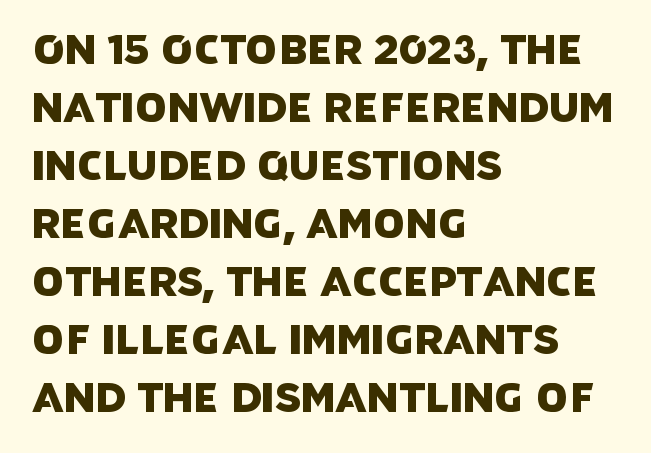
Q: Is the typeface a serif or a sans-serif typeface? A: Sans-serif.
Q: Is the text underlined? A: No.
Q: How is the paragraph aligned? A: Left-aligned.
Q: Is the spacing between letters normal or unusually wide? A: Normal.
Q: Is the spacing between lines tight, normal or loose? A: Normal.
Q: Width (condensed, normal, or wide)? A: Normal.
Q: Stroke contrast? A: Low.
Q: x-height? A: Large.
Q: Monospaced? A: No.
